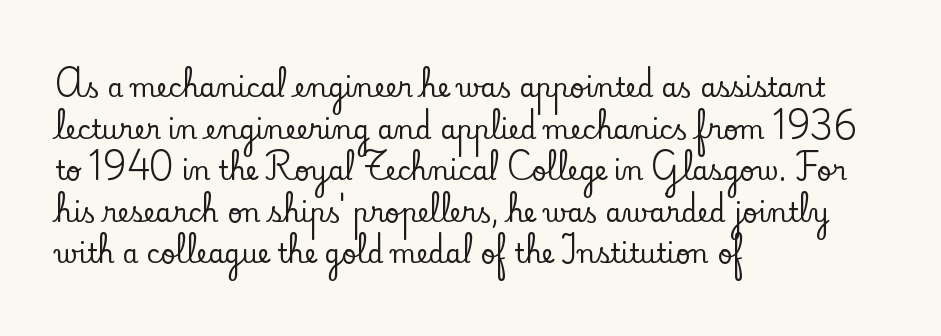
The image shows 26 px text type, upright; set left-aligned, normal line spacing (1.6x), normal letter spacing, not underlined.
